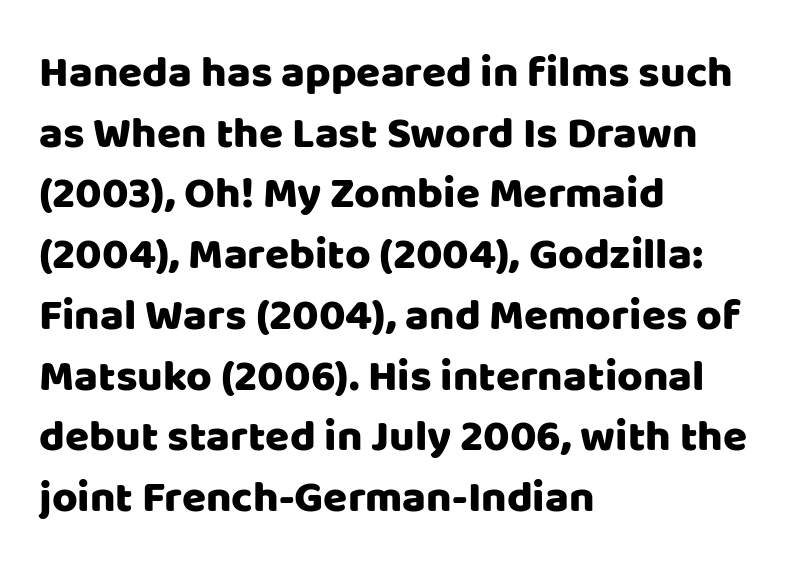
Q: Is the text italic (slanted)? A: No, it is upright.
Q: Is the typeface a serif or a sans-serif typeface? A: Sans-serif.
Q: Is the text underlined? A: No.
Q: How is the paragraph aligned? A: Left-aligned.
Q: Is the spacing between letters normal or unusually wide? A: Normal.
Q: Is the spacing between lines tight, normal or loose? A: Normal.
Q: Width (condensed, normal, or wide)? A: Normal.
Q: Stroke contrast? A: Low.
Q: x-height? A: Large.
Q: Monospaced? A: No.
